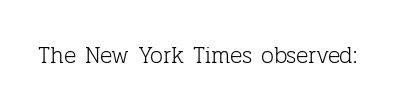
Q: Is the text bold? A: No.
Q: Is the text italic (slanted)? A: No, it is upright.
Q: Is the text underlined? A: No.
Q: Is the spacing between letters normal or unusually wide? A: Normal.
